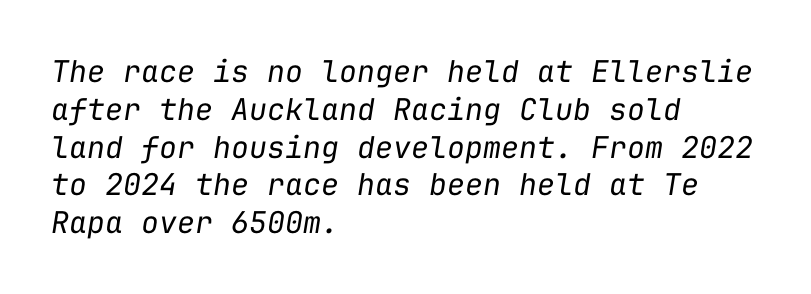
{"italic": "yes", "lean": "right", "slant_degrees": 9, "bold": "no", "weight": "regular", "width": "normal", "stroke_contrast": "low", "x_height": "medium", "monospaced": "yes", "underline": "no", "align": "left", "line_spacing": "normal", "line_spacing_ratio": 1.26, "letter_spacing": "normal", "letter_spacing_em": 0.0, "glyph_px": 30}
